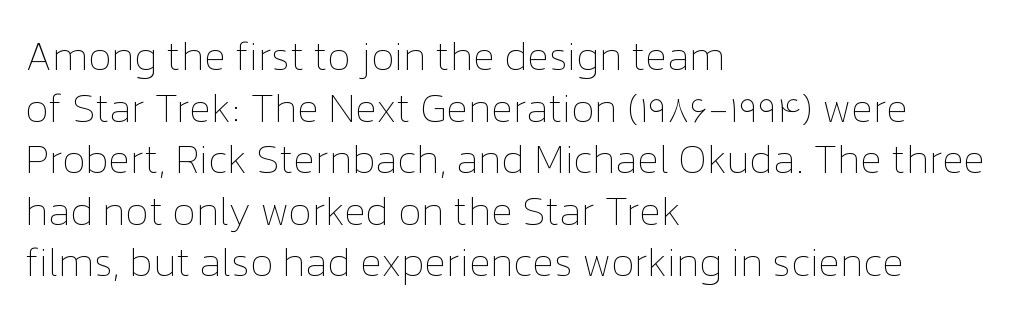
The image shows 40 px thin type, upright; set left-aligned, normal line spacing (1.29x), normal letter spacing, not underlined; low stroke contrast and a medium x-height.
